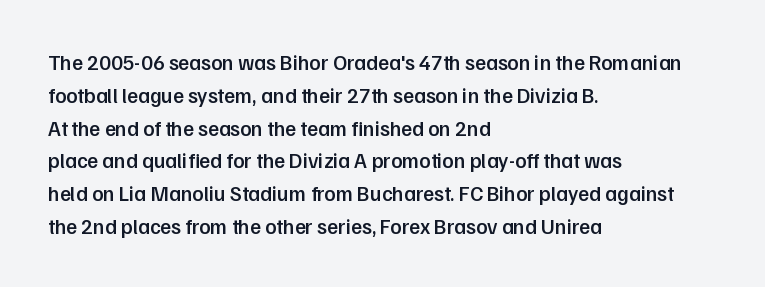
A somewhat darkened texture: the type is semibold rather than bold. Every stem runs plumb, perpendicular to the baseline. No extra tracking has been applied to these lines. A bare baseline throughout the passage. Every row of glyphs begins at an identical x-position on the left. Normally led — the rows are evenly, conventionally spaced.
